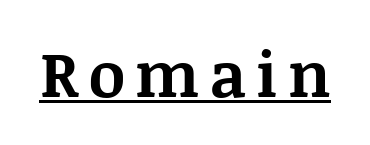
Q: Is the text bold? A: Yes.
Q: Is the text italic (slanted)? A: No, it is upright.
Q: Is the typeface a serif or a sans-serif typeface? A: Serif.
Q: Is the text underlined? A: Yes.
Q: Width (condensed, normal, or wide)? A: Normal.
Q: Stroke contrast? A: Medium.
Q: x-height? A: Large.
Q: Monospaced? A: No.
